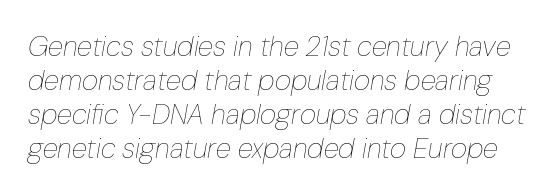
Tracking here is standard; glyphs follow each other at the usual distance. Looks like regular typesetting: each glyph gets only the width it needs. Italic? Definitely — the glyphs are oblique. The zone under the glyphs is completely vacant.
